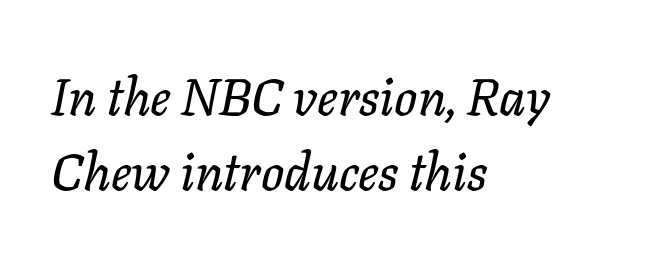
The rendering uses natural spacing where letterforms have individual widths. The glyphs are unaccompanied by any horizontal stroke below them. The letters are slanted; this is an italic face. Words appear dense and cohesive because spacing is normal.
